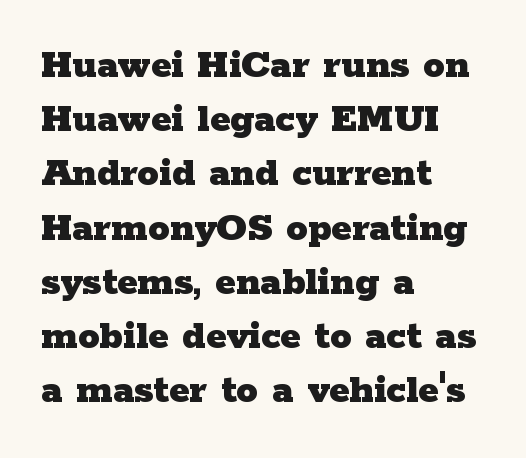
{"serif": "yes", "italic": "no", "bold": "yes", "weight": "heavy", "width": "wide", "stroke_contrast": "low", "x_height": "medium", "monospaced": "no", "underline": "no", "align": "left", "line_spacing": "normal", "line_spacing_ratio": 1.26, "letter_spacing": "normal", "letter_spacing_em": 0.0, "glyph_px": 43}
